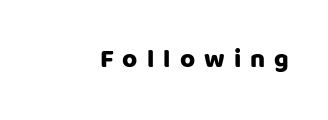
The image shows 26 px text type, upright; set unusually wide letter spacing (+0.35 em), not underlined.
